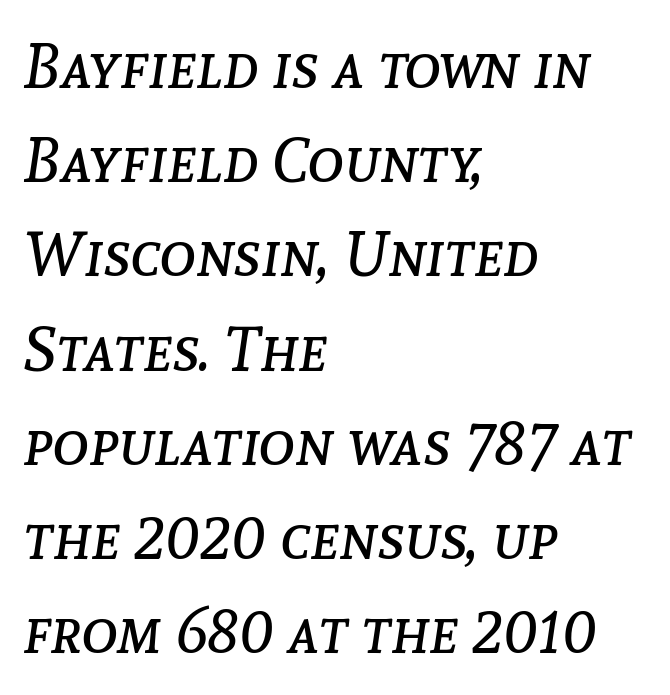
{"italic": "yes", "lean": "right", "slant_degrees": 8, "bold": "no", "weight": "regular", "width": "normal", "stroke_contrast": "low", "x_height": "medium", "monospaced": "no", "underline": "no", "align": "left", "line_spacing": "normal", "line_spacing_ratio": 1.52, "letter_spacing": "normal", "letter_spacing_em": 0.0, "glyph_px": 62}
